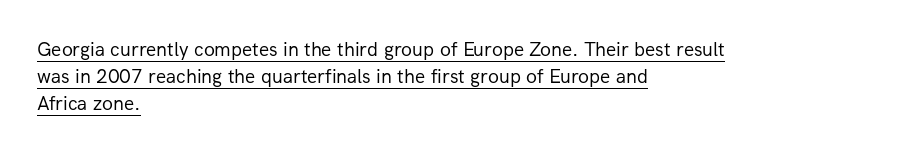
Q: Is the text bold? A: No.
Q: Is the text italic (slanted)? A: No, it is upright.
Q: Is the text underlined? A: Yes.
Q: How is the paragraph aligned? A: Left-aligned.
Q: Is the spacing between letters normal or unusually wide? A: Normal.
Q: Is the spacing between lines tight, normal or loose? A: Normal.
